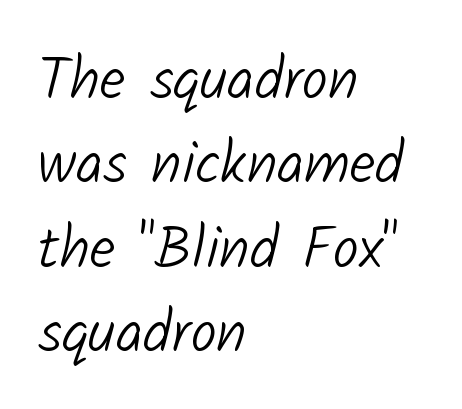
{"serif": "no", "bold": "no", "weight": "light", "width": "normal", "stroke_contrast": "low", "x_height": "medium", "monospaced": "no", "underline": "no", "align": "left", "line_spacing": "normal", "line_spacing_ratio": 1.43, "letter_spacing": "normal", "letter_spacing_em": 0.0, "glyph_px": 59}
